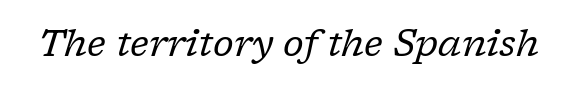
{"serif": "yes", "italic": "yes", "lean": "right", "slant_degrees": 17, "bold": "no", "weight": "regular", "width": "normal", "stroke_contrast": "low", "x_height": "medium", "monospaced": "no", "underline": "no", "letter_spacing": "normal", "letter_spacing_em": 0.0, "glyph_px": 37}
